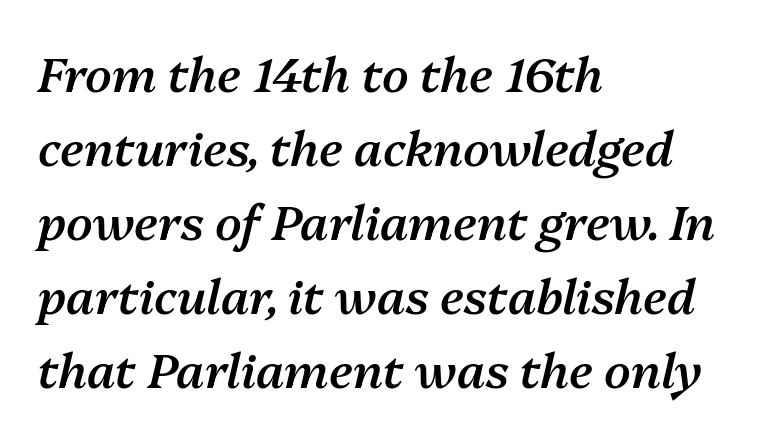
{"italic": "yes", "lean": "right", "slant_degrees": 13, "bold": "semi", "weight": "semibold", "width": "normal", "stroke_contrast": "medium", "x_height": "medium", "monospaced": "no", "underline": "no", "align": "left", "line_spacing": "normal", "line_spacing_ratio": 1.54, "letter_spacing": "normal", "letter_spacing_em": 0.0, "glyph_px": 48}
